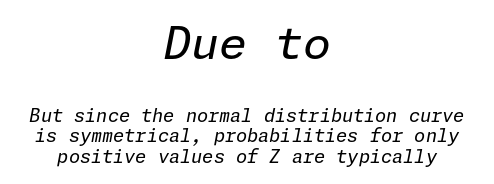
The compositor balanced each line on the midline. Anything drawn beneath the words? Only blank space. Vertical spacing — tight. Vertical stems look standard width or narrower in stroke.
